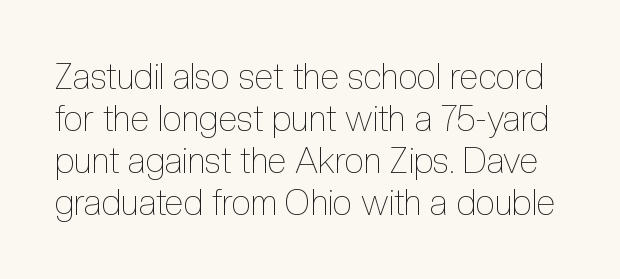
Here the designer chose a conventional face with non-uniform glyph widths. Vertical stems look standard width or narrower in stroke. The lettering stays uniformly vertical, giving the passage a roman look. This rendering leaves character spacing at its baseline value.
